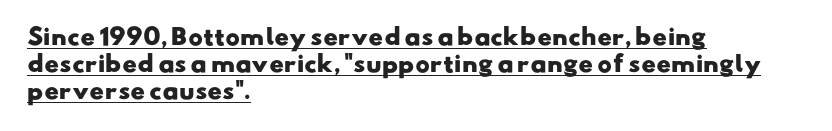
Q: Is the text bold? A: Yes.
Q: Is the text underlined? A: Yes.
Q: How is the paragraph aligned? A: Left-aligned.
Q: Is the spacing between letters normal or unusually wide? A: Normal.
